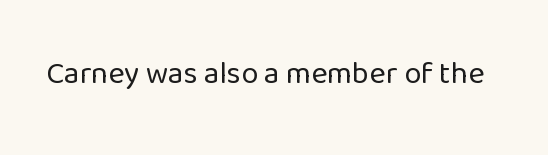
The image shows 31 px regular-weight sans-serif type, upright; set normal letter spacing, not underlined; low stroke contrast and a medium x-height.
